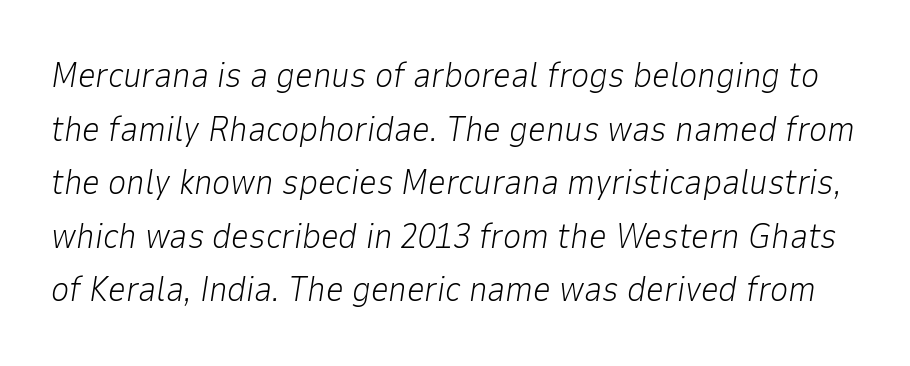
Q: Is the text bold? A: No.
Q: Is the text italic (slanted)? A: Yes, it leans right by about 9 degrees.
Q: Is the text underlined? A: No.
Q: Is the spacing between letters normal or unusually wide? A: Normal.
Q: Is the spacing between lines tight, normal or loose? A: Normal.
Q: Width (condensed, normal, or wide)? A: Normal.
Q: Stroke contrast? A: Low.
Q: x-height? A: Medium.
Q: Monospaced? A: No.
